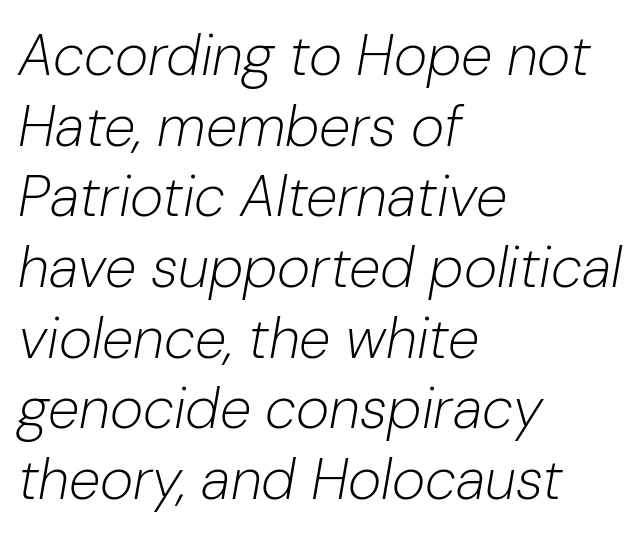
The image shows 57 px light type, italic (leaning right); set left-aligned, line spacing 1.24x, normal letter spacing, not underlined; low stroke contrast and a medium x-height.
